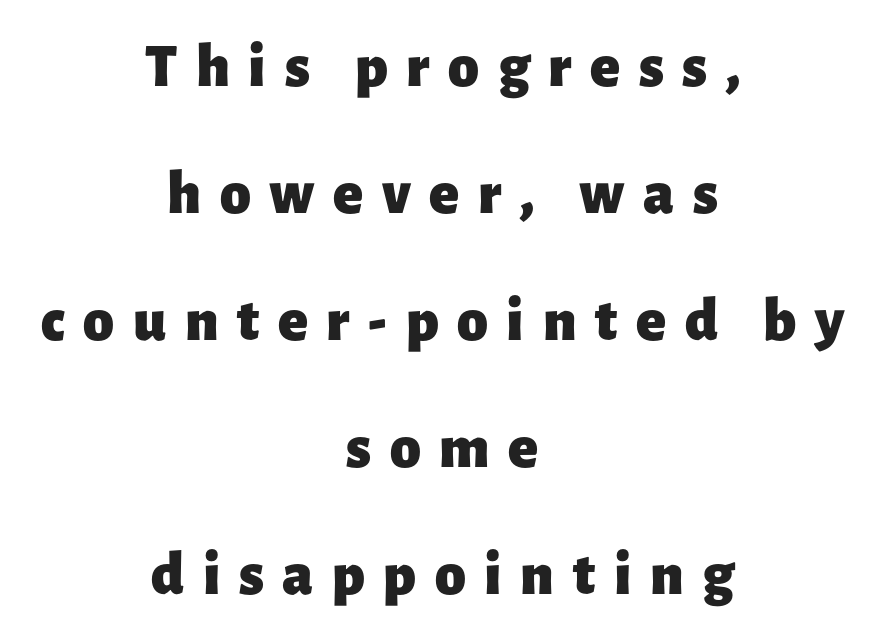
Q: Is the text bold? A: Yes.
Q: Is the text italic (slanted)? A: No, it is upright.
Q: Is the typeface a serif or a sans-serif typeface? A: Sans-serif.
Q: Is the text underlined? A: No.
Q: How is the paragraph aligned? A: Centered.
Q: Is the spacing between letters normal or unusually wide? A: Unusually wide.
Q: Is the spacing between lines tight, normal or loose? A: Loose.
Q: Width (condensed, normal, or wide)? A: Normal.
Q: Stroke contrast? A: Low.
Q: x-height? A: Medium.
Q: Monospaced? A: No.
